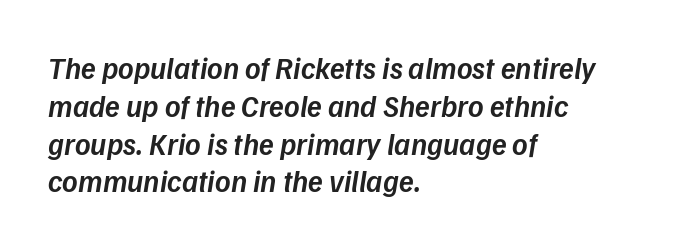
Q: Is the text bold? A: Semi-bold.
Q: Is the text italic (slanted)? A: Yes, it leans right by about 9 degrees.
Q: Is the text underlined? A: No.
Q: How is the paragraph aligned? A: Left-aligned.
Q: Is the spacing between letters normal or unusually wide? A: Normal.
Q: Is the spacing between lines tight, normal or loose? A: Normal.
Q: Width (condensed, normal, or wide)? A: Normal.
Q: Stroke contrast? A: Low.
Q: x-height? A: Medium.
Q: Monospaced? A: No.
